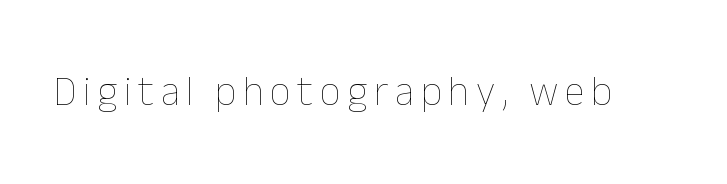
Stroke mass is kept to a normal reading level or below. The foot of each line stays bare and open. Style check: upright. Character widths vary here, with narrow letters taking less room than wide ones.
